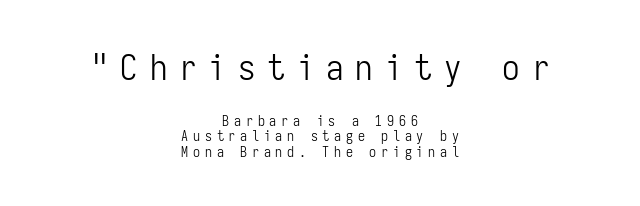
Q: Is the text bold? A: No.
Q: Is the text italic (slanted)? A: No, it is upright.
Q: Is the typeface a serif or a sans-serif typeface? A: Sans-serif.
Q: Is the text underlined? A: No.
Q: How is the paragraph aligned? A: Centered.
Q: Is the spacing between letters normal or unusually wide? A: Unusually wide.
Q: Is the spacing between lines tight, normal or loose? A: Tight.
Q: Which block of text is set in a larger size, the first (top) or the second (bottom)? A: The first (top) one.
Q: Width (condensed, normal, or wide)? A: Condensed.
Q: Stroke contrast? A: Low.
Q: x-height? A: Medium.
Q: Monospaced? A: Yes.
